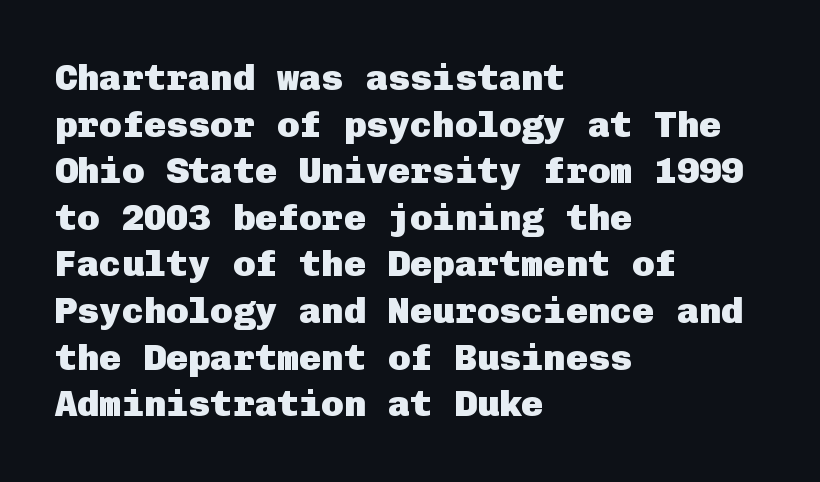
{"serif": "no", "italic": "no", "bold": "yes", "weight": "heavy", "width": "normal", "stroke_contrast": "low", "x_height": "medium", "underline": "no", "align": "left", "line_spacing": "normal", "line_spacing_ratio": 1.26, "letter_spacing": "normal", "letter_spacing_em": 0.0, "glyph_px": 37}
